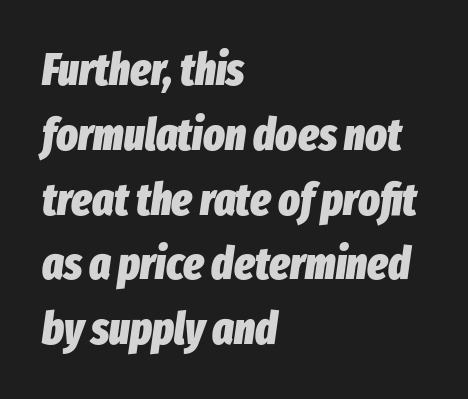
The image shows 45 px heavy, condensed type, italic (leaning right); set left-aligned, normal line spacing (1.44x), normal letter spacing, not underlined; low stroke contrast and a medium x-height.
